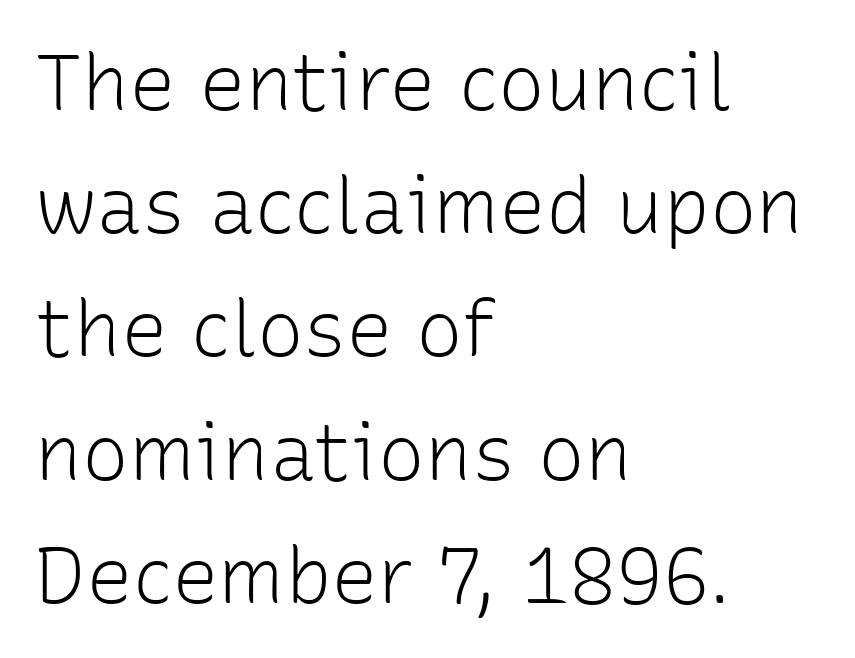
Q: Is the text bold? A: No.
Q: Is the text italic (slanted)? A: No, it is upright.
Q: Is the typeface a serif or a sans-serif typeface? A: Sans-serif.
Q: Is the text underlined? A: No.
Q: How is the paragraph aligned? A: Left-aligned.
Q: Is the spacing between letters normal or unusually wide? A: Normal.
Q: Is the spacing between lines tight, normal or loose? A: Normal.
Q: Width (condensed, normal, or wide)? A: Normal.
Q: Stroke contrast? A: Low.
Q: x-height? A: Medium.
Q: Monospaced? A: No.
